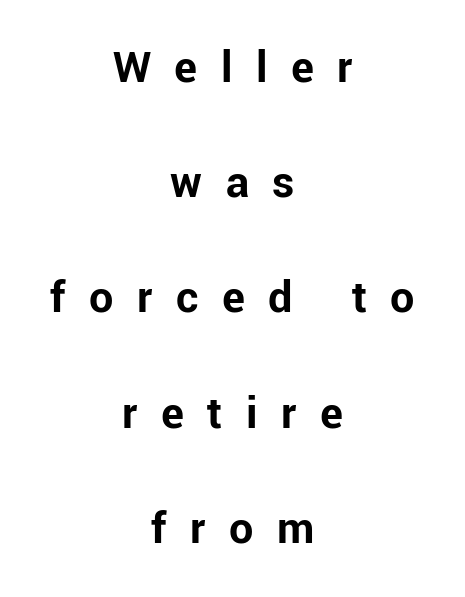
Each letter keeps its own natural width here, so spacing adapts to shape. Where is the straight margin? There isn't one; the lines are centered. Reading down the column, the eye jumps a long way to each next line. The face used here is rendered with a markedly widened letterfit.
